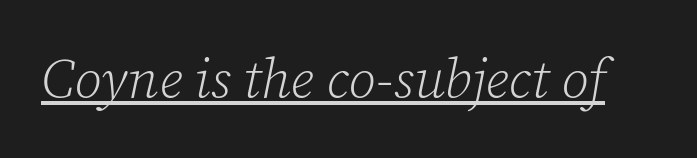
Q: Is the text bold? A: No.
Q: Is the text italic (slanted)? A: Yes, it leans right by about 12 degrees.
Q: Is the typeface a serif or a sans-serif typeface? A: Serif.
Q: Is the text underlined? A: Yes.
Q: Is the spacing between letters normal or unusually wide? A: Normal.
Q: Width (condensed, normal, or wide)? A: Normal.
Q: Stroke contrast? A: Low.
Q: x-height? A: Medium.
Q: Monospaced? A: No.
